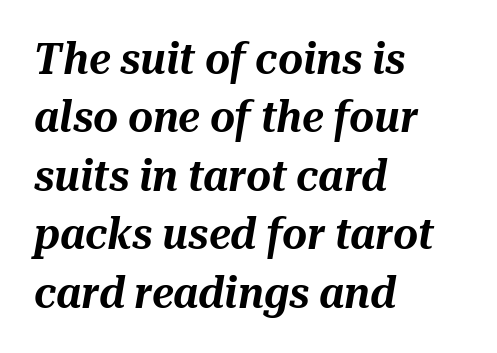
The image shows 43 px text type, italic (leaning right); set left-aligned, normal line spacing (1.36x), normal letter spacing, not underlined; medium stroke contrast and a medium x-height.
